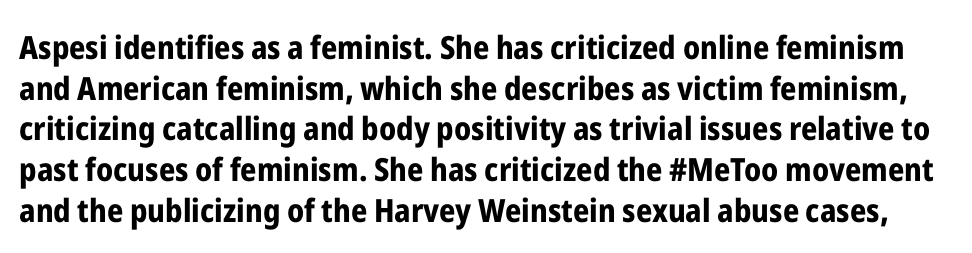
The image shows 32 px bold, condensed sans-serif type, upright; set normal line spacing (1.27x), normal letter spacing, not underlined; low stroke contrast and a medium x-height.
